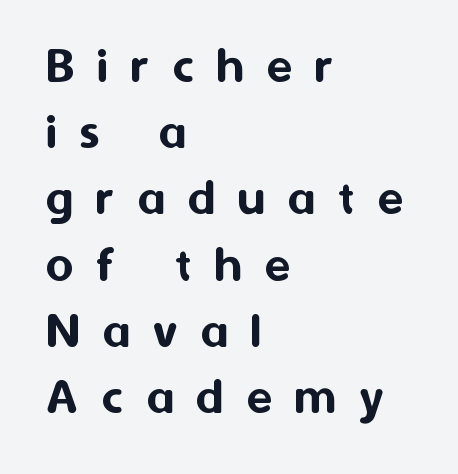
Q: Is the text italic (slanted)? A: No, it is upright.
Q: Is the typeface a serif or a sans-serif typeface? A: Sans-serif.
Q: Is the text underlined? A: No.
Q: How is the paragraph aligned? A: Left-aligned.
Q: Is the spacing between letters normal or unusually wide? A: Unusually wide.
Q: Is the spacing between lines tight, normal or loose? A: Normal.
Q: Width (condensed, normal, or wide)? A: Normal.
Q: Stroke contrast? A: Medium.
Q: x-height? A: Medium.
Q: Monospaced? A: No.
